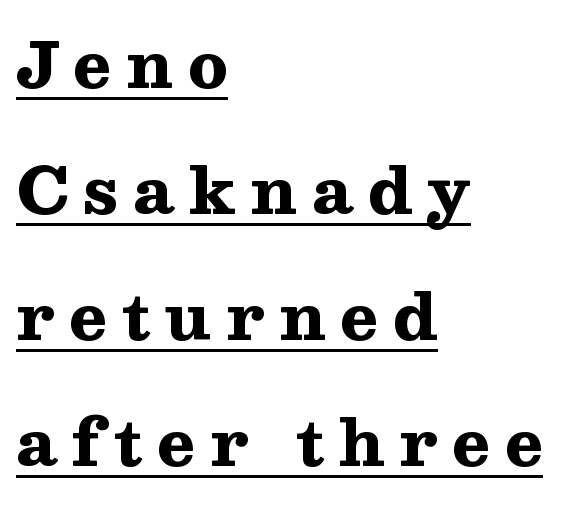
The image shows 63 px heavy, wide serif type, upright; set left-aligned, loose line spacing (2.0x), unusually wide letter spacing (+0.23 em), underlined; medium stroke contrast and a medium x-height.
